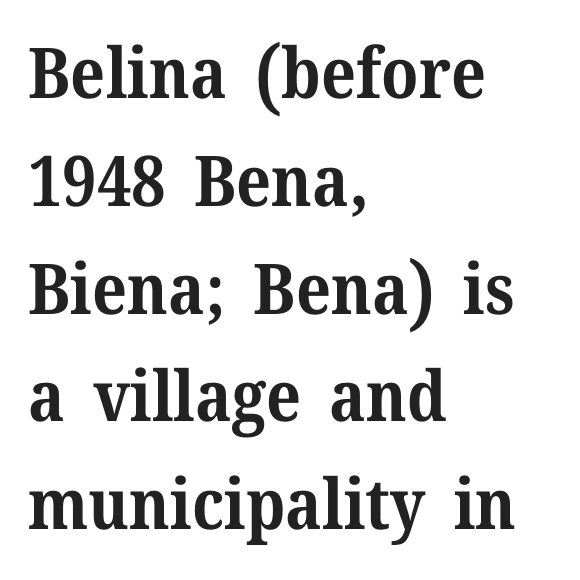
The image shows 70 px bold serif type, upright; set left-aligned, normal line spacing (1.54x), normal letter spacing, not underlined; medium stroke contrast and a medium x-height.
